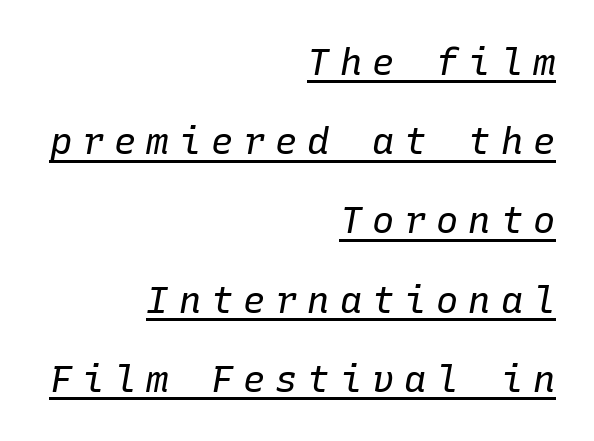
{"italic": "yes", "lean": "right", "slant_degrees": 10, "bold": "no", "weight": "regular", "width": "normal", "stroke_contrast": "low", "x_height": "medium", "monospaced": "yes", "underline": "yes", "align": "right", "line_spacing": "loose", "line_spacing_ratio": 2.14, "letter_spacing": "wide", "letter_spacing_em": 0.27, "glyph_px": 37}
